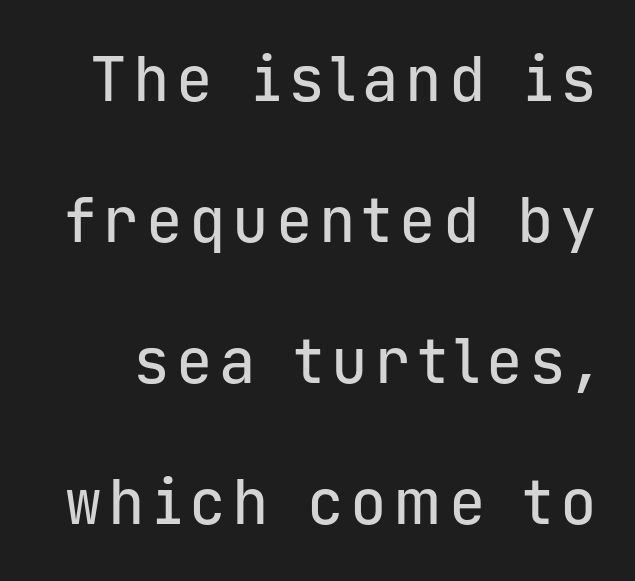
The image shows 61 px sans-serif type, upright, monospaced; set loose line spacing (2.31x), not underlined; low stroke contrast and a medium x-height.
